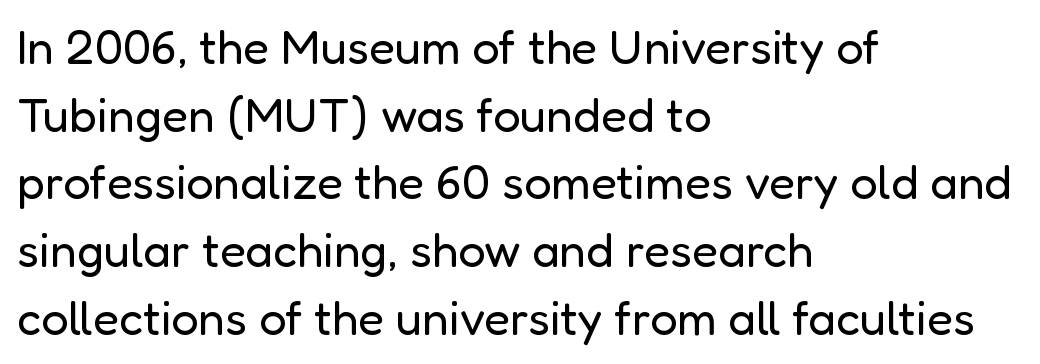
Where is the straight margin? On the left. Students, observe: this is what conventionally led text looks like. Unlike italic type, these characters show no tilt at all. Stroke mass is kept to a normal reading level or below.
